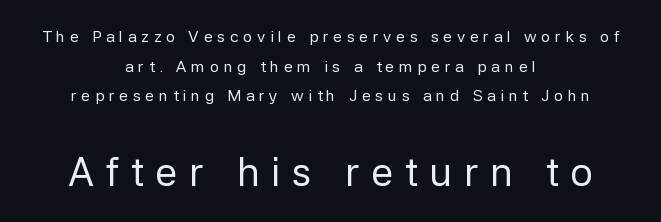
The image shows 40 px regular-weight sans-serif type, upright; set centered, line spacing 1.85x, unusually wide letter spacing (+0.29 em), not underlined; the second (bottom) block is 2.5x larger; low stroke contrast and a medium x-height.
